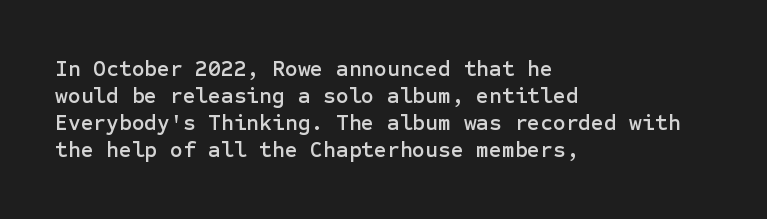
Q: Is the text italic (slanted)? A: No, it is upright.
Q: Is the text underlined? A: No.
Q: How is the paragraph aligned? A: Left-aligned.
Q: Is the spacing between letters normal or unusually wide? A: Normal.
